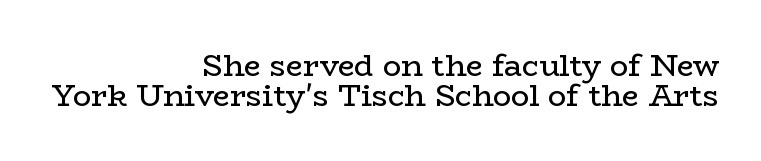
I'd call this a serif setting — the letters wear small feet. Is the letter spacing exaggerated? No — it looks like the ordinary default. Upright lettering throughout. This sample has the flowing, uneven cadence of proportional lettering. The string is rendered with underlining switched off.
